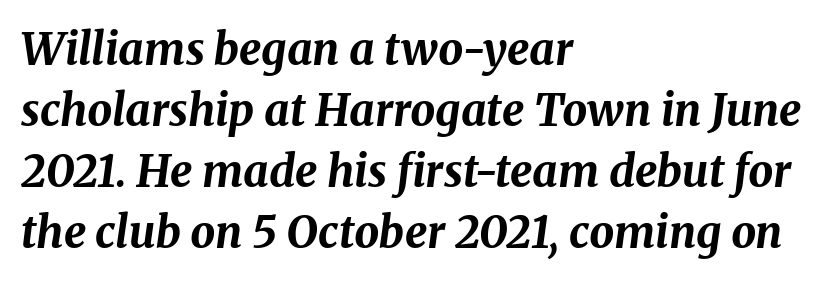
Q: Is the text bold? A: Yes.
Q: Is the text italic (slanted)? A: Yes, it leans right by about 8 degrees.
Q: Is the text underlined? A: No.
Q: How is the paragraph aligned? A: Left-aligned.
Q: Is the spacing between letters normal or unusually wide? A: Normal.
Q: Is the spacing between lines tight, normal or loose? A: Normal.
Q: Width (condensed, normal, or wide)? A: Normal.
Q: Stroke contrast? A: Medium.
Q: x-height? A: Medium.
Q: Monospaced? A: No.
